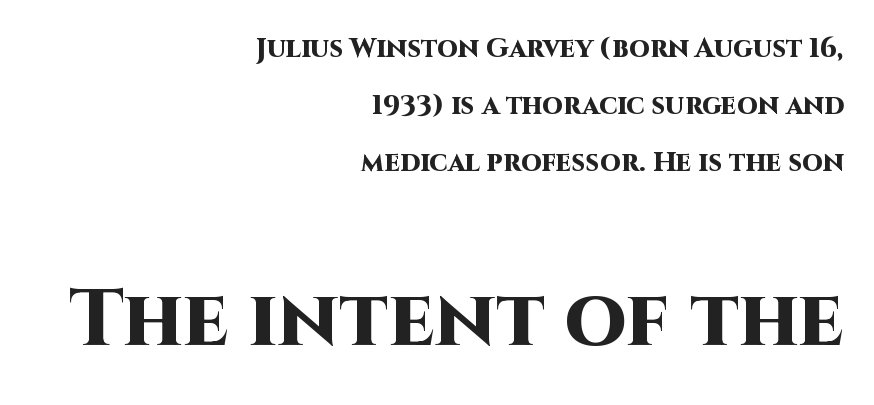
Type style note: lacks serifs. Think of a printed novel: that variable character pitch is what you see here. Check the space under the baseline: it is left empty. The rendering uses a large line-height, opening up the rows. The ragged edge is on the left, which tells us the setting is flush right.
